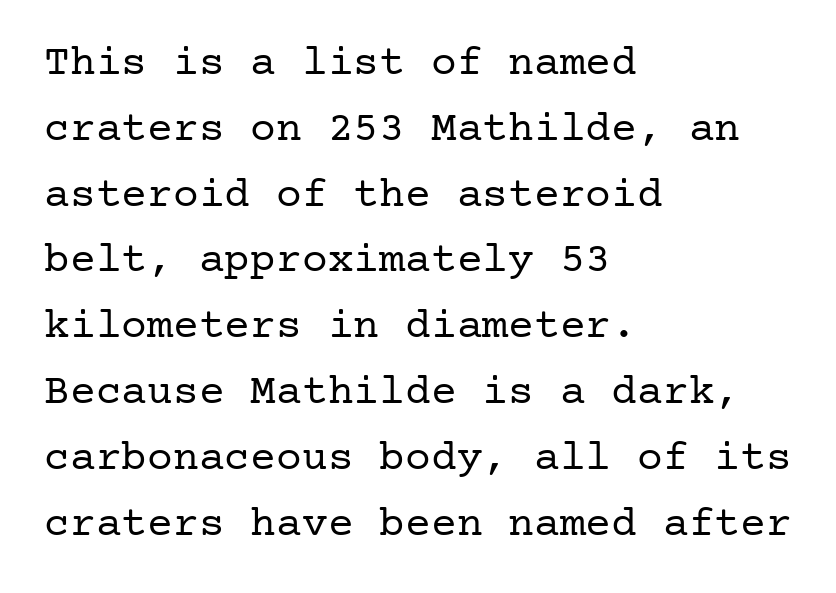
The image shows 43 px regular-weight serif type, upright; set left-aligned, normal line spacing (1.53x), normal letter spacing, not underlined; low stroke contrast and a medium x-height.
